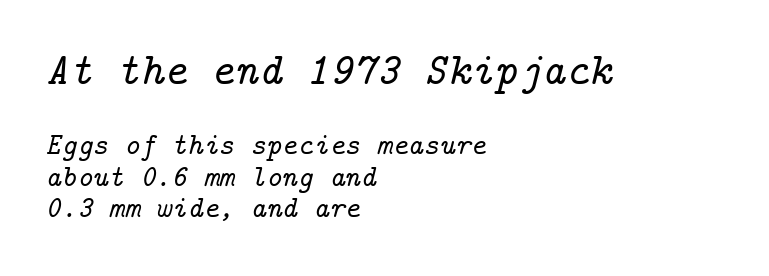
Q: Is the text italic (slanted)? A: Yes, it leans right by about 14 degrees.
Q: Is the typeface a serif or a sans-serif typeface? A: Serif.
Q: Is the text underlined? A: No.
Q: How is the paragraph aligned? A: Left-aligned.
Q: Is the spacing between letters normal or unusually wide? A: Normal.
Q: Is the spacing between lines tight, normal or loose? A: Tight.
Q: Which block of text is set in a larger size, the first (top) or the second (bottom)? A: The first (top) one.
Q: Width (condensed, normal, or wide)? A: Normal.
Q: Stroke contrast? A: Low.
Q: x-height? A: Medium.
